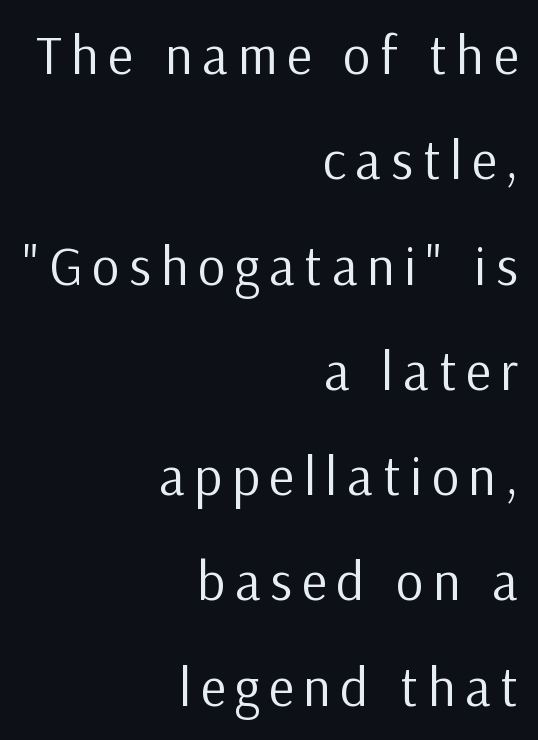
Q: Is the text bold? A: No.
Q: Is the text italic (slanted)? A: No, it is upright.
Q: Is the typeface a serif or a sans-serif typeface? A: Sans-serif.
Q: Is the text underlined? A: No.
Q: How is the paragraph aligned? A: Right-aligned.
Q: Is the spacing between lines tight, normal or loose? A: Loose.
Q: Width (condensed, normal, or wide)? A: Normal.
Q: Stroke contrast? A: Low.
Q: x-height? A: Medium.
Q: Monospaced? A: No.
